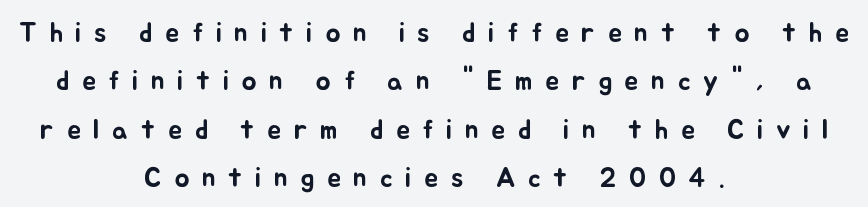
Q: Is the text italic (slanted)? A: No, it is upright.
Q: Is the text underlined? A: No.
Q: How is the paragraph aligned? A: Centered.
Q: Is the spacing between letters normal or unusually wide? A: Unusually wide.
Q: Width (condensed, normal, or wide)? A: Normal.
Q: Stroke contrast? A: Low.
Q: x-height? A: Small.
Q: Monospaced? A: No.
